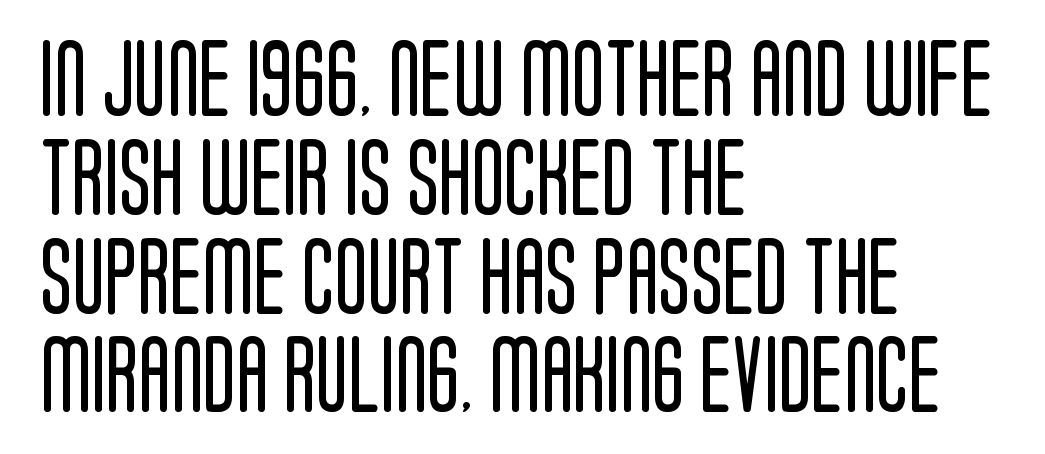
{"serif": "no", "italic": "no", "bold": "no", "weight": "regular", "width": "condensed", "stroke_contrast": "low", "x_height": "large", "monospaced": "no", "underline": "no", "align": "left", "line_spacing": "normal", "line_spacing_ratio": 1.3, "letter_spacing": "normal", "letter_spacing_em": 0.0, "glyph_px": 76}
